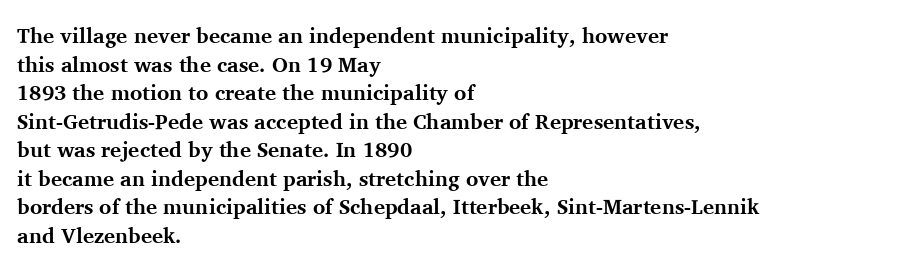
The image shows 21 px bold type, upright; set left-aligned, normal line spacing (1.36x), normal letter spacing, not underlined.
